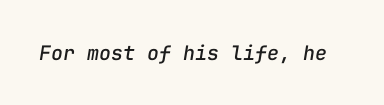
The face used here has a pronounced slope to its letters. Check the space under the baseline: it is left empty. Look at the tracking — it's just the regular setting, nothing added.
